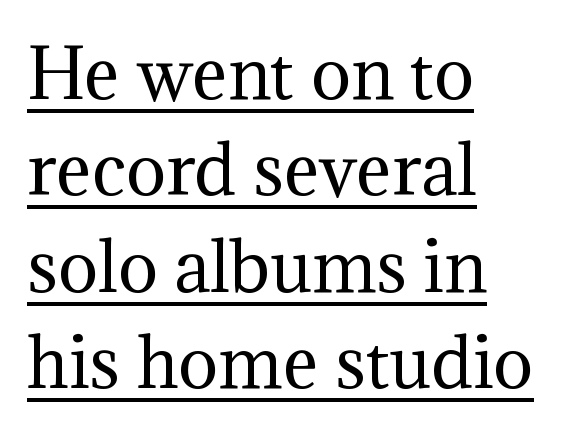
The image shows 67 px regular-weight serif type, upright; set left-aligned, normal line spacing (1.44x), normal letter spacing, underlined; medium stroke contrast and a medium x-height.
